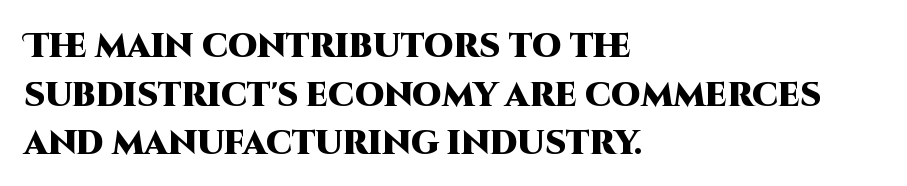
The image shows 33 px heavy sans-serif type, upright; set left-aligned, normal line spacing (1.47x), normal letter spacing, not underlined; high stroke contrast and a large x-height.
